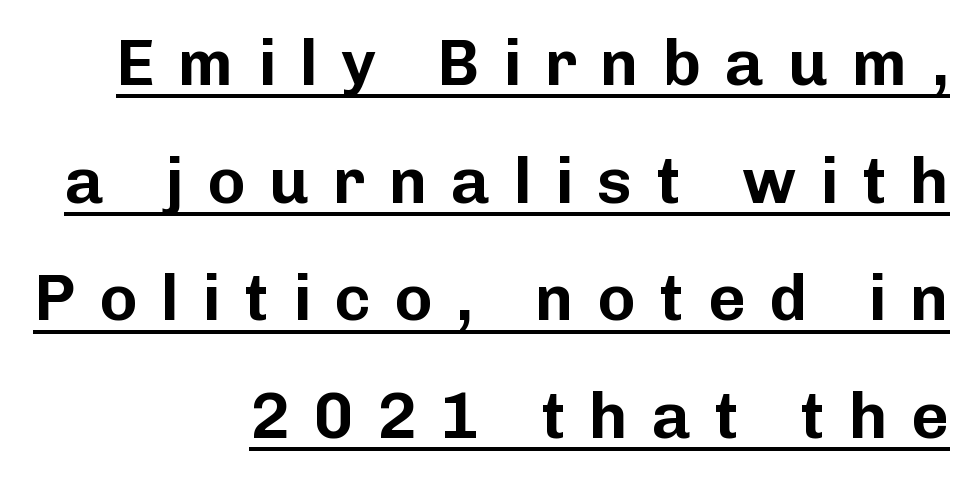
{"serif": "no", "italic": "no", "width": "normal", "stroke_contrast": "low", "x_height": "medium", "monospaced": "no", "underline": "yes", "align": "right", "line_spacing_ratio": 1.81, "letter_spacing": "wide", "letter_spacing_em": 0.36, "glyph_px": 65}
